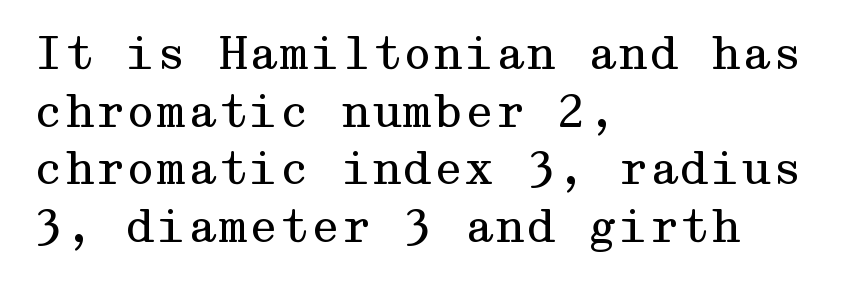
{"serif": "yes", "italic": "no", "bold": "no", "weight": "regular", "width": "wide", "stroke_contrast": "medium", "x_height": "medium", "underline": "no", "align": "left", "line_spacing": "normal", "line_spacing_ratio": 1.31, "letter_spacing": "normal", "letter_spacing_em": 0.0, "glyph_px": 44}
